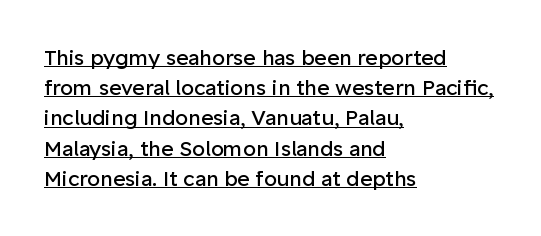
In CSS terms this would be text-align: left. Successive baselines arrive at the customary interval. Tracking value appears to be zero — textbook default spacing. The rendered words wear a rule along their underside. A typesetter would mark this as roman, not italic.
